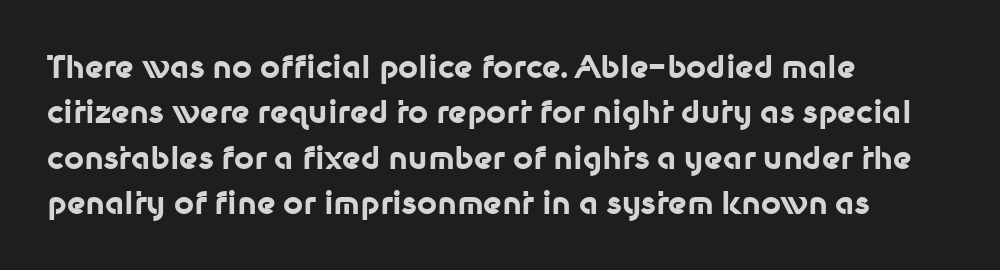
The image shows 31 px bold sans-serif type, upright; set left-aligned, normal line spacing (1.46x), normal letter spacing, not underlined; low stroke contrast and a medium x-height.
